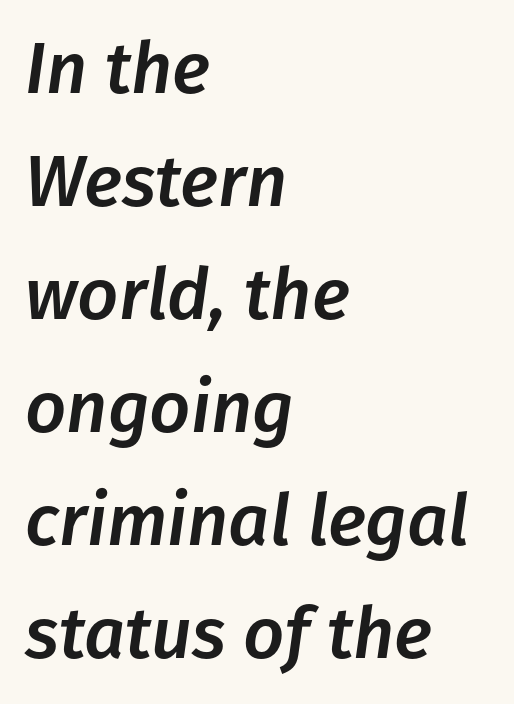
{"italic": "yes", "lean": "right", "slant_degrees": 8, "width": "normal", "stroke_contrast": "low", "x_height": "medium", "monospaced": "no", "underline": "no", "align": "left", "line_spacing": "normal", "line_spacing_ratio": 1.57, "letter_spacing": "normal", "letter_spacing_em": 0.0, "glyph_px": 72}
